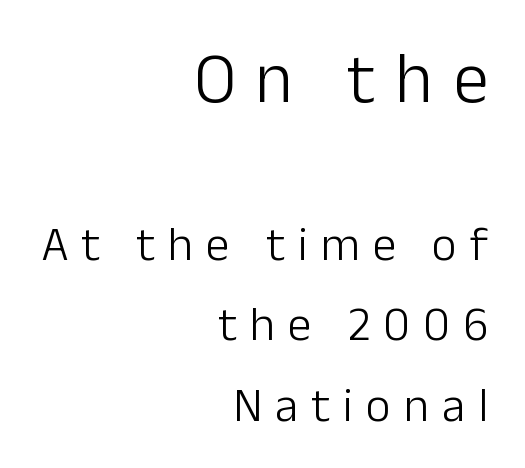
{"serif": "no", "italic": "no", "bold": "no", "weight": "light", "width": "normal", "stroke_contrast": "low", "x_height": "medium", "monospaced": "no", "underline": "no", "align": "right", "line_spacing": "normal", "line_spacing_ratio": 1.68, "letter_spacing": "wide", "letter_spacing_em": 0.27, "larger_block": "first", "size_ratio": 1.5, "glyph_px": 72}
